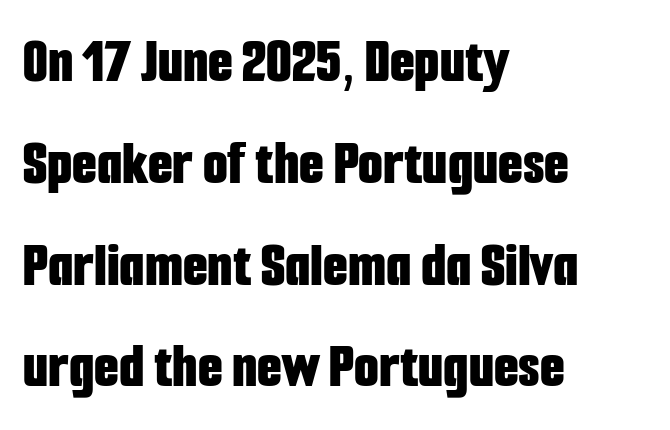
Spacing verdict: proportional, widths tailored to each character. Ordinary non-slanted type is in use. Descenders hang freely into open space. Nope, no serifs anywhere on these letters.
